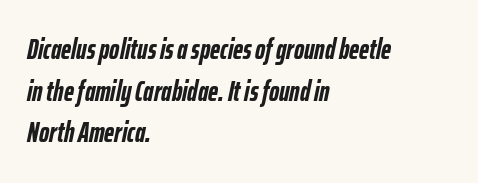
{"italic": "yes", "lean": "right", "slant_degrees": 12, "bold": "yes", "weight": "semibold", "width": "condensed", "stroke_contrast": "low", "x_height": "medium", "monospaced": "no", "underline": "no", "align": "left", "line_spacing": "normal", "line_spacing_ratio": 1.49, "letter_spacing": "normal", "letter_spacing_em": 0.0, "glyph_px": 28}
